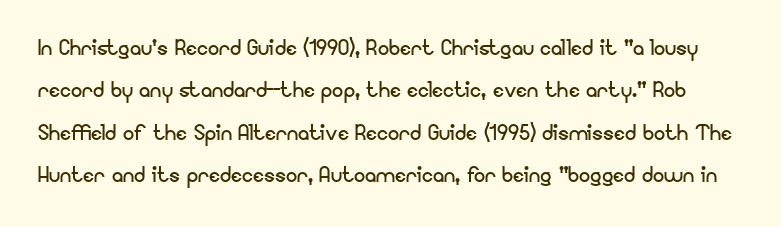
Heaviness? Minimal to ordinary, like unemphasized prose. Default kerning and tracking; the words read as compact shapes. Each letter keeps its own natural width here, so spacing adapts to shape. Anything drawn beneath the words? Only blank space. The text was rendered using a sans face with plain stroke endings. Ordinary non-slanted type is in use.
